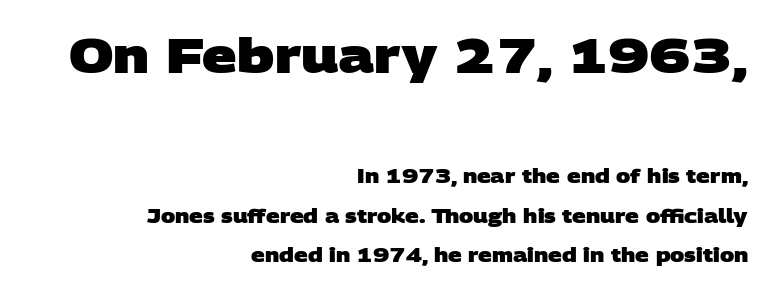
The image shows 48 px heavy, wide sans-serif type; set right-aligned, loose line spacing (2.08x), normal letter spacing, not underlined; the first (top) block is 2.53x larger; low stroke contrast and a large x-height.
